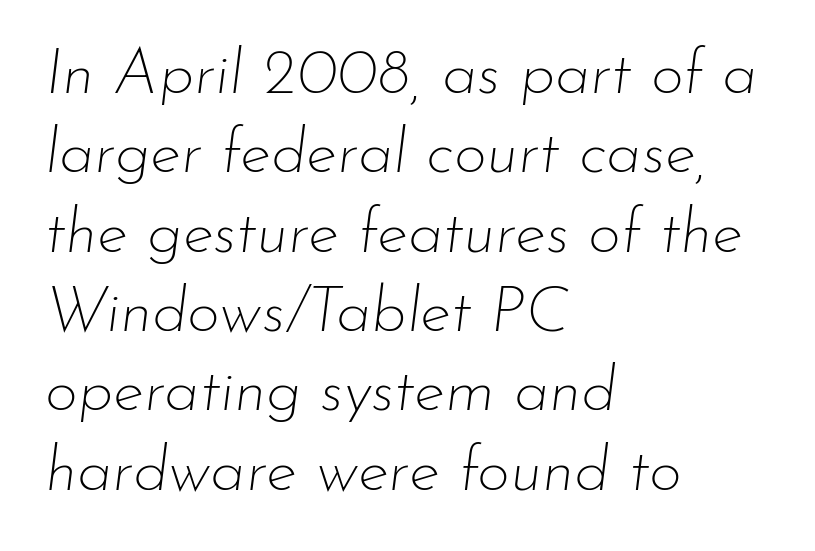
{"italic": "yes", "lean": "right", "slant_degrees": 7, "bold": "no", "weight": "thin", "width": "normal", "stroke_contrast": "low", "x_height": "small", "monospaced": "no", "underline": "no", "align": "left", "line_spacing_ratio": 1.24, "letter_spacing": "normal", "letter_spacing_em": 0.0, "glyph_px": 64}
